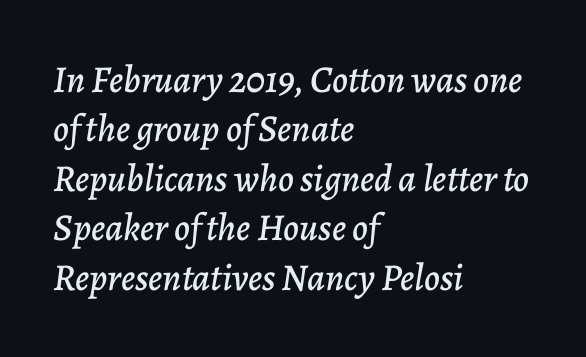
Caption: multi-line text, flush left, ragged right. Would a proofreader flag this as italicized? Yes. Think of a printed novel: that variable character pitch is what you see here. The designer left line spacing at the default. Descenders hang freely into open space.
